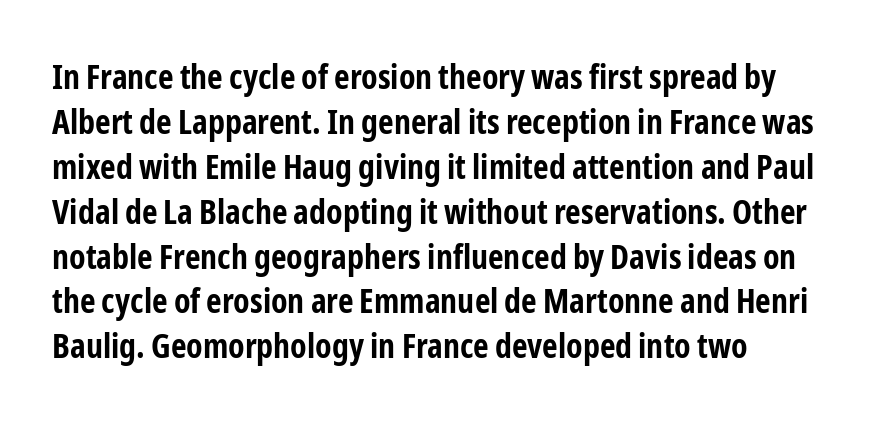
The image shows 34 px bold, condensed sans-serif type, upright; set normal line spacing (1.32x), normal letter spacing, not underlined; low stroke contrast and a medium x-height.
